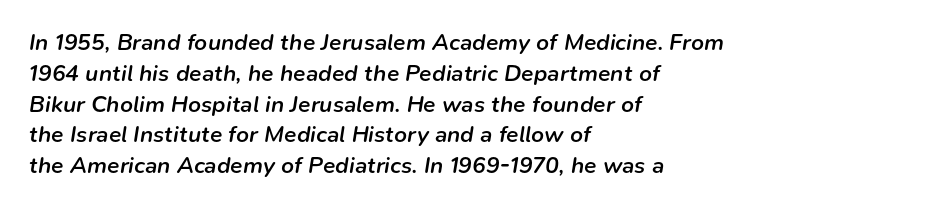
The image shows 23 px text type, italic (leaning right); set left-aligned, normal line spacing (1.34x), normal letter spacing, not underlined.
